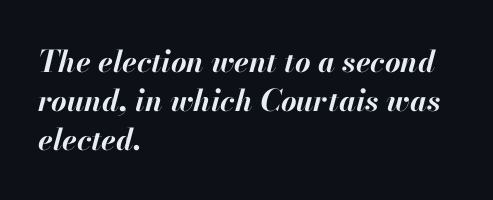
{"italic": "yes", "lean": "right", "slant_degrees": 13, "bold": "yes", "weight": "bold", "width": "normal", "stroke_contrast": "high", "x_height": "small", "monospaced": "no", "underline": "no", "align": "left", "line_spacing": "normal", "line_spacing_ratio": 1.3, "letter_spacing": "normal", "letter_spacing_em": 0.0, "glyph_px": 30}
